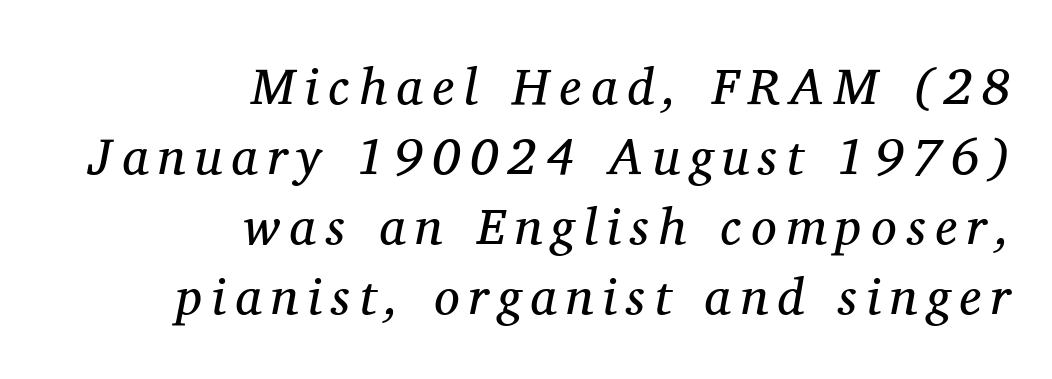
Q: Is the text bold? A: No.
Q: Is the text italic (slanted)? A: Yes, it leans right by about 11 degrees.
Q: Is the typeface a serif or a sans-serif typeface? A: Serif.
Q: Is the text underlined? A: No.
Q: How is the paragraph aligned? A: Right-aligned.
Q: Is the spacing between lines tight, normal or loose? A: Normal.
Q: Width (condensed, normal, or wide)? A: Normal.
Q: Stroke contrast? A: Medium.
Q: x-height? A: Medium.
Q: Monospaced? A: No.
